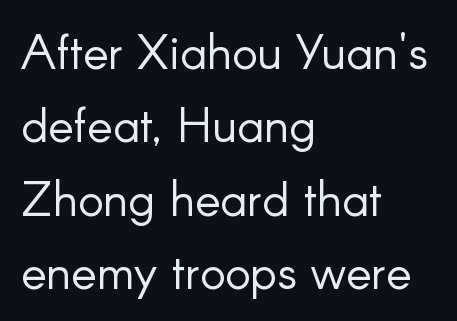
Q: Is the text bold? A: No.
Q: Is the text italic (slanted)? A: No, it is upright.
Q: Is the typeface a serif or a sans-serif typeface? A: Sans-serif.
Q: Is the text underlined? A: No.
Q: How is the paragraph aligned? A: Left-aligned.
Q: Is the spacing between letters normal or unusually wide? A: Normal.
Q: Is the spacing between lines tight, normal or loose? A: Normal.
Q: Width (condensed, normal, or wide)? A: Normal.
Q: Stroke contrast? A: Low.
Q: x-height? A: Small.
Q: Monospaced? A: No.
